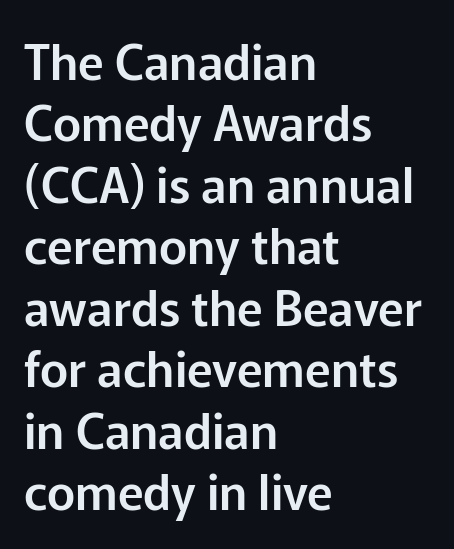
This sample uses a sans-serif face. Reading down the column, the eye jumps a familiar distance to each next line. Descender tails drop into unmarked territory. The horizontal fit of the characters is conventional and even. The paragraph has a hard left edge and a soft right edge.
